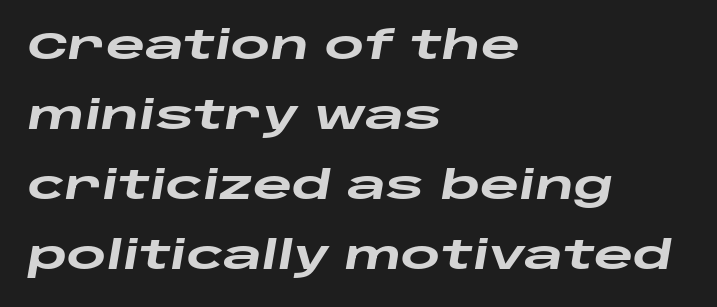
The image shows 38 px heavy, wide type, italic (leaning right); set left-aligned, line spacing 1.84x, normal letter spacing, not underlined; low stroke contrast and a large x-height.
